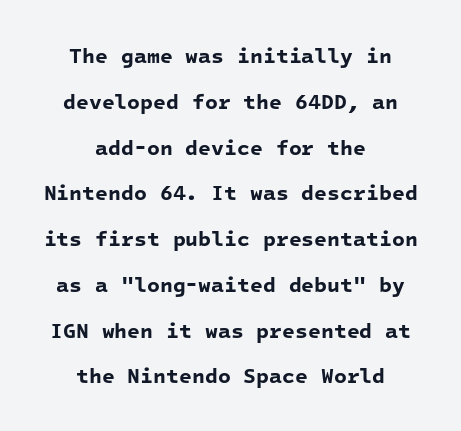
Compared with typical body copy, the letter spacing here is the same. The passage shown stacks its lines with a broad gap. How heavy is the stroke? Heavy — this is a bold. Lines of text with bare space underneath. The text block is weighted toward neither margin, spreading evenly from the middle.
